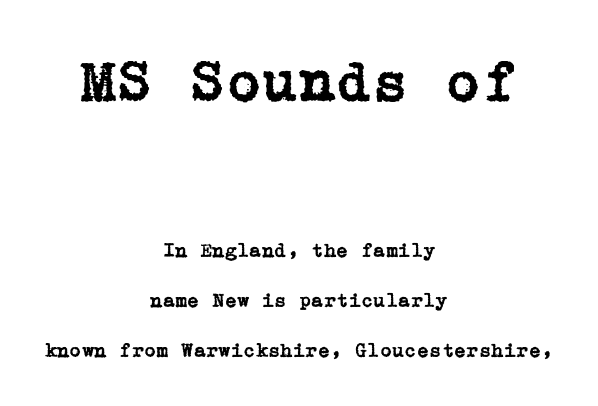
Q: Is the text italic (slanted)? A: No, it is upright.
Q: Is the typeface a serif or a sans-serif typeface? A: Serif.
Q: Is the text underlined? A: No.
Q: How is the paragraph aligned? A: Centered.
Q: Is the spacing between letters normal or unusually wide? A: Normal.
Q: Is the spacing between lines tight, normal or loose? A: Loose.
Q: Which block of text is set in a larger size, the first (top) or the second (bottom)? A: The first (top) one.
Q: Width (condensed, normal, or wide)? A: Normal.
Q: Stroke contrast? A: Low.
Q: x-height? A: Medium.
